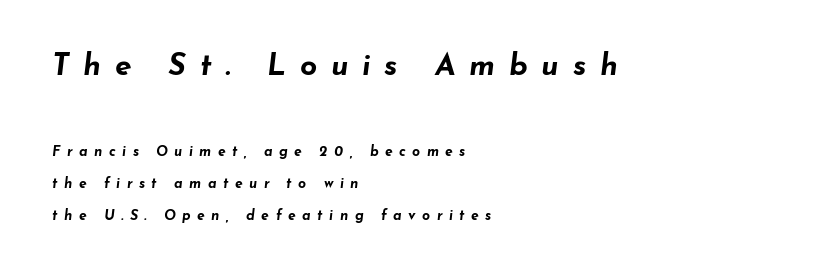
{"italic": "yes", "lean": "right", "slant_degrees": 7, "bold": "yes", "weight": "bold", "width": "wide", "stroke_contrast": "low", "x_height": "small", "monospaced": "no", "underline": "no", "align": "left", "line_spacing": "loose", "line_spacing_ratio": 2.29, "letter_spacing": "wide", "letter_spacing_em": 0.46, "larger_block": "first", "size_ratio": 2.14, "glyph_px": 30}
